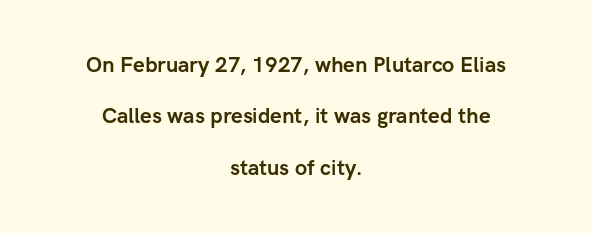
The image shows 21 px bold type, upright; set centered, loose line spacing (2.45x), normal letter spacing, not underlined.
